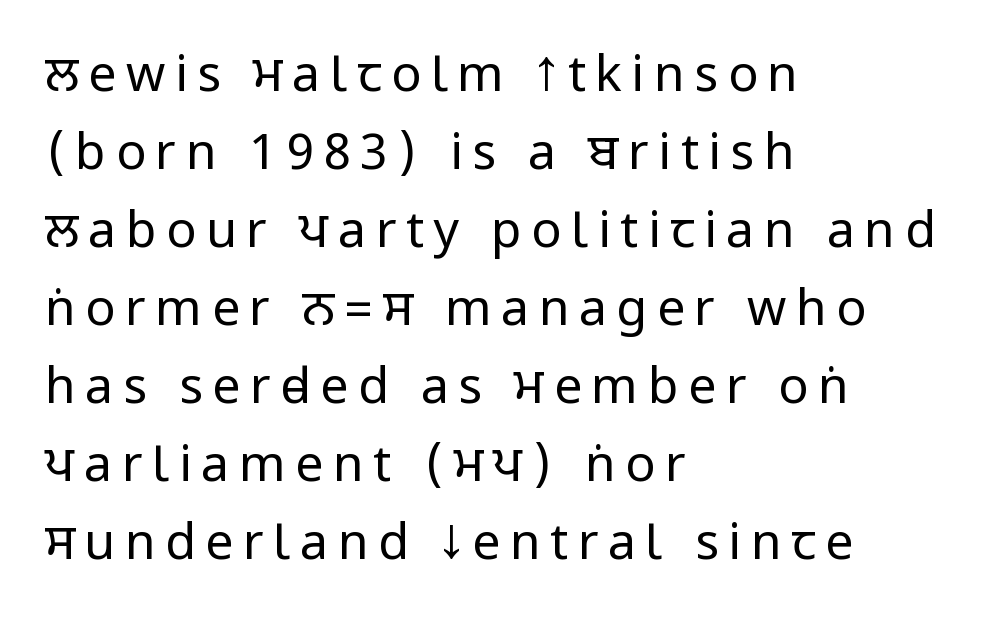
Summary of vertical rhythm: regular, with standard interline spacing. Unlike a traditional serif, this face leaves its strokes unadorned. Weight: not bold — regular or lighter. Quick note: not italic, upright.
